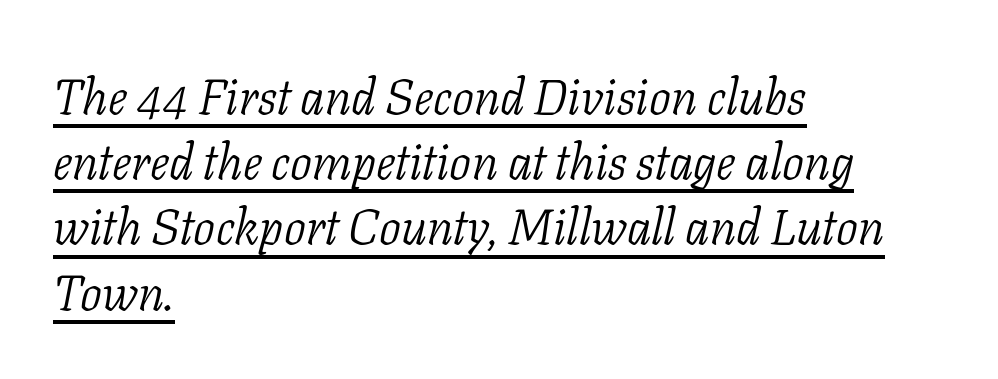
{"serif": "yes", "italic": "yes", "lean": "right", "slant_degrees": 11, "bold": "no", "weight": "light", "width": "normal", "stroke_contrast": "low", "x_height": "medium", "monospaced": "no", "underline": "yes", "align": "left", "line_spacing": "normal", "line_spacing_ratio": 1.33, "letter_spacing": "normal", "letter_spacing_em": 0.0, "glyph_px": 49}
